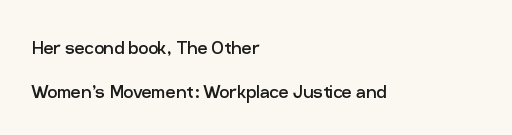
The cut favours lightness, reaching ordinary text weight at its darkest. Plain, unruled lines of type. Vertical strokes here are truly vertical. A typesetter would call this zero additional tracking.
